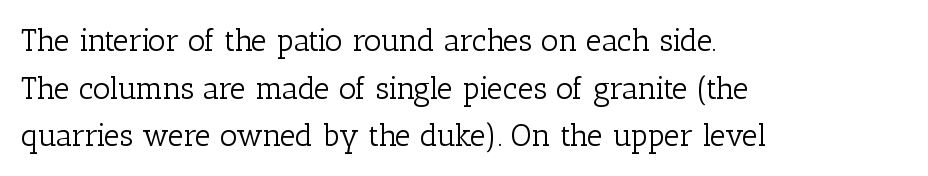
The letterforms sit shoulder to shoulder at normal distance. Stems and bowls with no extra thickness — not bold. No italicization has been applied; the sample stays upright. The vertical gap from one line to the next is medium. Letterform terminals end in serifs throughout the passage. Letters rest on an invisible, unmarked baseline.
